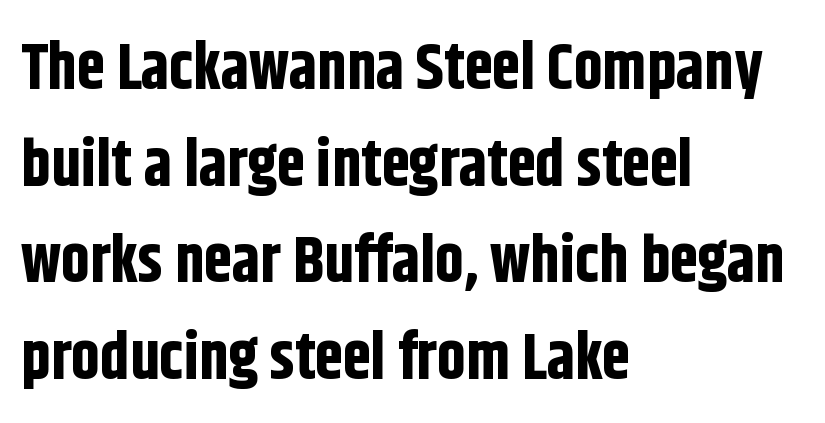
The image shows 64 px bold, condensed sans-serif type, upright; set left-aligned, normal line spacing (1.51x), normal letter spacing, not underlined; low stroke contrast and a large x-height.
